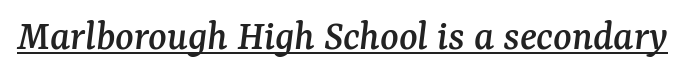
The image shows 43 px serif type, italic (leaning right); set normal letter spacing, underlined; medium stroke contrast and a medium x-height.
